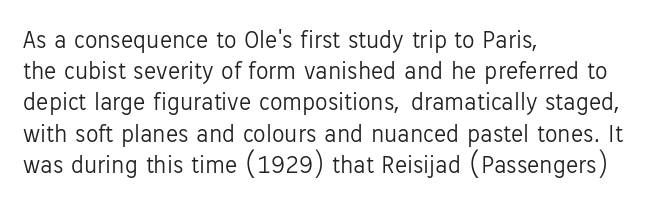
Q: Is the text bold? A: No.
Q: Is the text italic (slanted)? A: No, it is upright.
Q: Is the text underlined? A: No.
Q: How is the paragraph aligned? A: Left-aligned.
Q: Is the spacing between letters normal or unusually wide? A: Normal.
Q: Is the spacing between lines tight, normal or loose? A: Normal.
